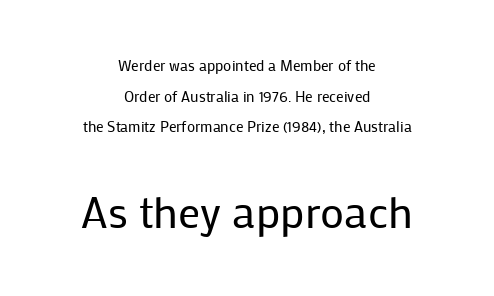
The image shows 44 px regular-weight sans-serif type, upright; set centered, loose line spacing (2.05x), normal letter spacing, not underlined; the second (bottom) block is 2.93x larger; low stroke contrast and a medium x-height.
